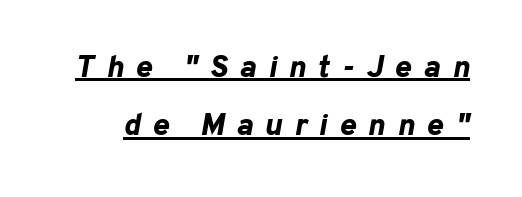
What decoration does the sample have? An underline. Someone cranked the tracking dial way up on this one. Each glyph is drawn with heavy, bold strokes. Each letter keeps its own natural width here, so spacing adapts to shape. These lines were composed using italics.
